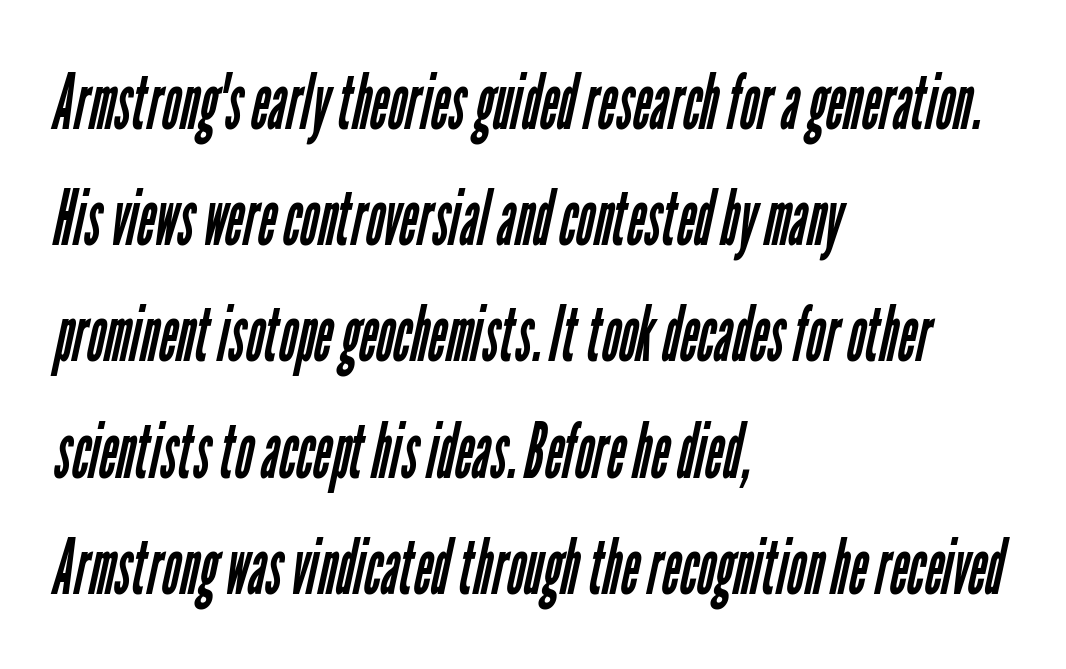
Q: Is the text bold? A: No.
Q: Is the typeface a serif or a sans-serif typeface? A: Sans-serif.
Q: Is the text underlined? A: No.
Q: How is the paragraph aligned? A: Left-aligned.
Q: Is the spacing between letters normal or unusually wide? A: Normal.
Q: Is the spacing between lines tight, normal or loose? A: Normal.
Q: Width (condensed, normal, or wide)? A: Condensed.
Q: Stroke contrast? A: Low.
Q: x-height? A: Medium.
Q: Monospaced? A: No.
